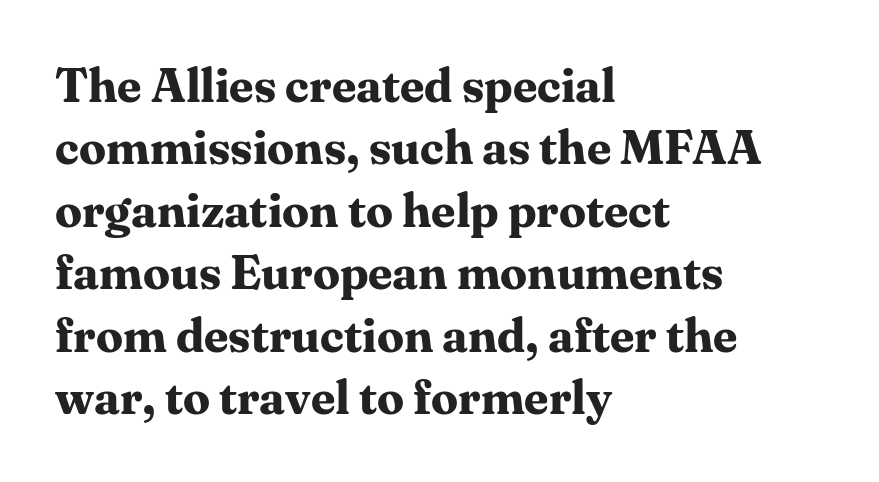
The image shows 48 px bold serif type, upright; set left-aligned, normal line spacing (1.3x), normal letter spacing, not underlined; medium stroke contrast and a medium x-height.
